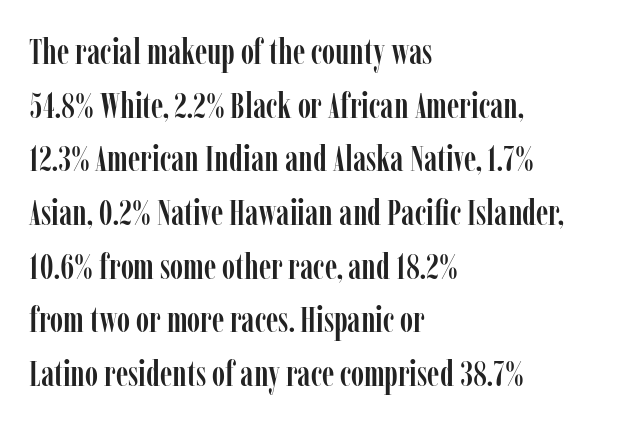
The image shows 36 px condensed serif type, upright; set left-aligned, normal line spacing (1.49x), normal letter spacing, not underlined; low stroke contrast and a medium x-height.
